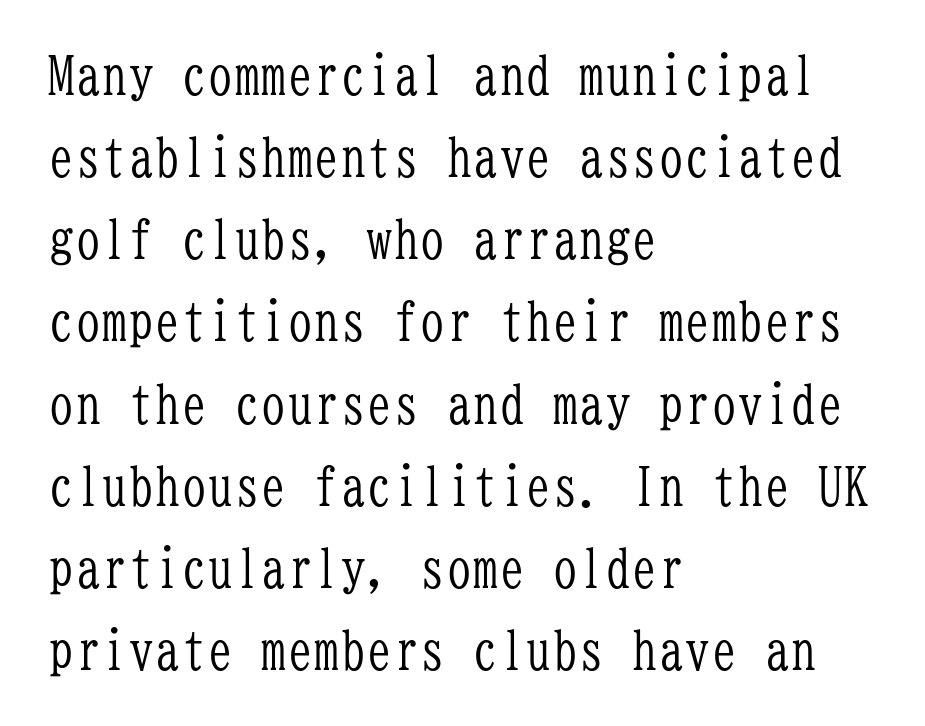
Q: Is the text bold? A: No.
Q: Is the text italic (slanted)? A: No, it is upright.
Q: Is the typeface a serif or a sans-serif typeface? A: Serif.
Q: Is the text underlined? A: No.
Q: How is the paragraph aligned? A: Left-aligned.
Q: Is the spacing between letters normal or unusually wide? A: Normal.
Q: Is the spacing between lines tight, normal or loose? A: Normal.
Q: Width (condensed, normal, or wide)? A: Condensed.
Q: Stroke contrast? A: Low.
Q: x-height? A: Medium.
Q: Monospaced? A: Yes.
